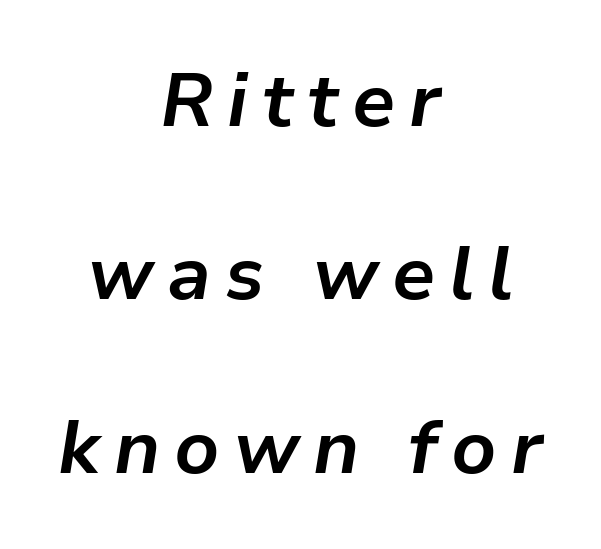
Q: Is the text bold? A: Yes.
Q: Is the text italic (slanted)? A: Yes, it leans right by about 9 degrees.
Q: Is the text underlined? A: No.
Q: How is the paragraph aligned? A: Centered.
Q: Is the spacing between lines tight, normal or loose? A: Loose.
Q: Width (condensed, normal, or wide)? A: Normal.
Q: Stroke contrast? A: Low.
Q: x-height? A: Medium.
Q: Monospaced? A: No.
